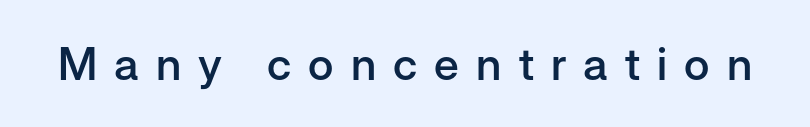
The image shows 45 px semibold sans-serif type, upright; set unusually wide letter spacing (+0.38 em), not underlined; low stroke contrast and a medium x-height.
